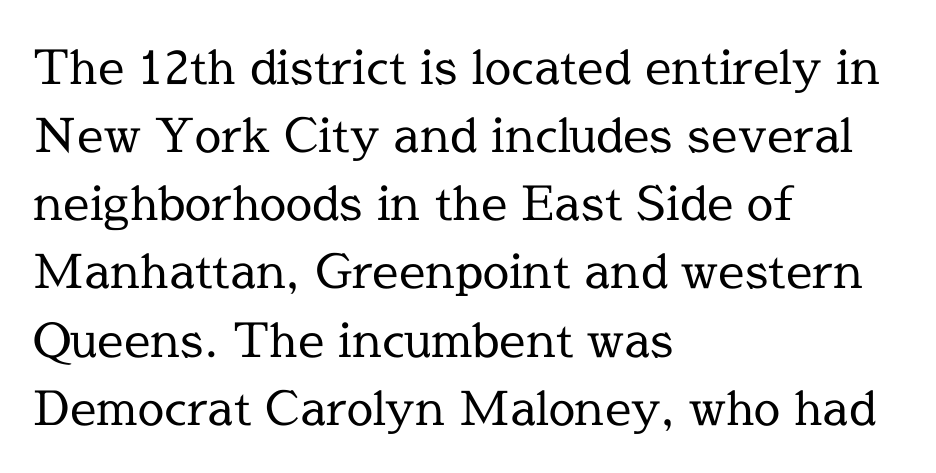
{"serif": "yes", "italic": "no", "bold": "no", "weight": "regular", "width": "normal", "x_height": "medium", "monospaced": "no", "underline": "no", "align": "left", "line_spacing": "normal", "line_spacing_ratio": 1.45, "letter_spacing": "normal", "letter_spacing_em": 0.0, "glyph_px": 47}
